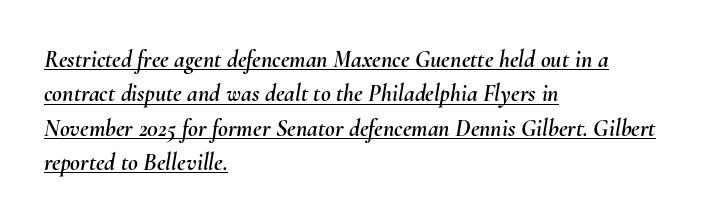
{"italic": "yes", "lean": "right", "slant_degrees": 10, "underline": "yes", "align": "left", "line_spacing": "normal", "line_spacing_ratio": 1.43, "letter_spacing": "normal", "letter_spacing_em": 0.0, "glyph_px": 24}
